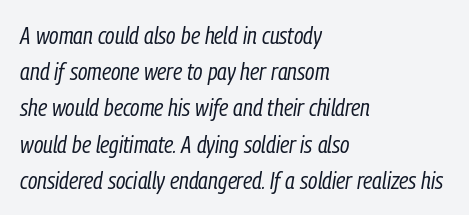
Think standard paragraph weight, or any step lighter than that. If you drew a ruler down the left edge, every line would touch it. A bare baseline throughout the passage. The block of text has a typical density, with ordinary space between rows.
